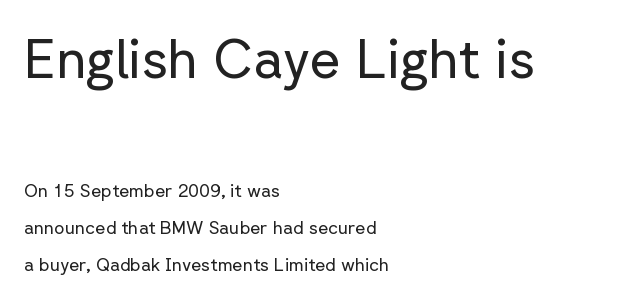
Q: Is the text bold? A: No.
Q: Is the text italic (slanted)? A: No, it is upright.
Q: Is the typeface a serif or a sans-serif typeface? A: Sans-serif.
Q: Is the text underlined? A: No.
Q: How is the paragraph aligned? A: Left-aligned.
Q: Is the spacing between letters normal or unusually wide? A: Normal.
Q: Is the spacing between lines tight, normal or loose? A: Loose.
Q: Which block of text is set in a larger size, the first (top) or the second (bottom)? A: The first (top) one.
Q: Width (condensed, normal, or wide)? A: Normal.
Q: Stroke contrast? A: Low.
Q: x-height? A: Medium.
Q: Monospaced? A: No.
